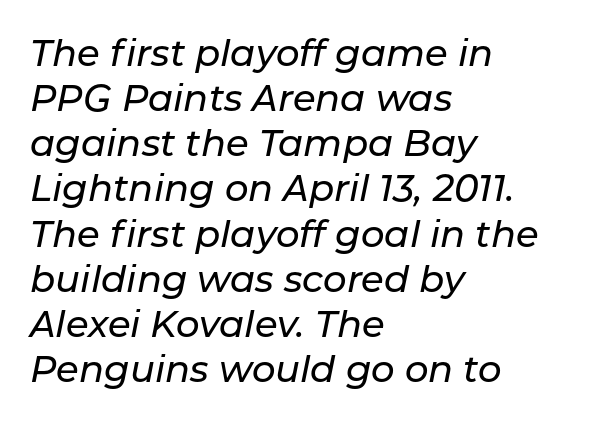
Varying glyph widths throughout — classic text-font behaviour. Glyph-to-glyph distance matches everyday printed text. The rendering applies a slant to the glyphs. The lines are quadded left. Underline: absent.
